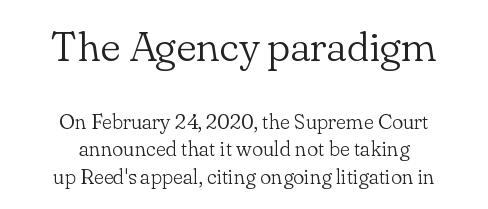
The axis of the letterforms is exactly vertical. Looks like regular typesetting: each glyph gets only the width it needs. Typesetter's note — upper block bumped up in size, lower block left smaller. These lines are composed in type with serifs. Spacing between characters is what you'd get straight out of the box.
